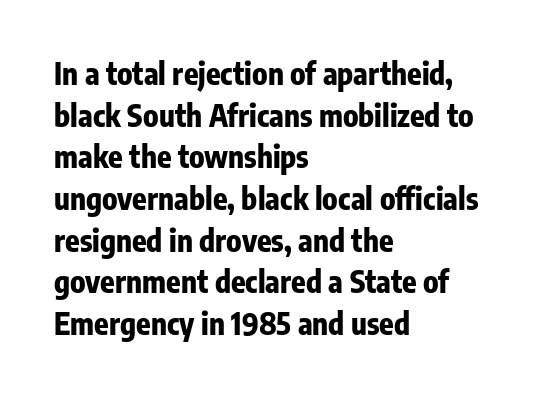
Q: Is the text bold? A: Yes.
Q: Is the text italic (slanted)? A: No, it is upright.
Q: Is the typeface a serif or a sans-serif typeface? A: Sans-serif.
Q: Is the text underlined? A: No.
Q: How is the paragraph aligned? A: Left-aligned.
Q: Is the spacing between letters normal or unusually wide? A: Normal.
Q: Is the spacing between lines tight, normal or loose? A: Normal.
Q: Width (condensed, normal, or wide)? A: Condensed.
Q: Stroke contrast? A: Low.
Q: x-height? A: Medium.
Q: Monospaced? A: No.
